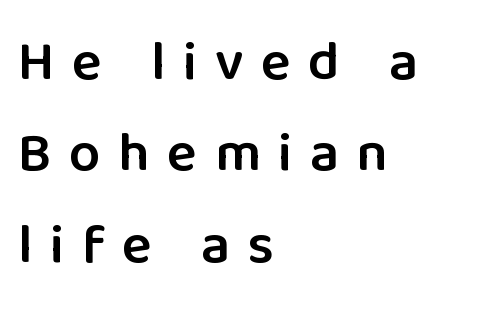
The image shows 56 px semibold sans-serif type, upright; set left-aligned, normal line spacing (1.63x), unusually wide letter spacing (+0.31 em), not underlined; low stroke contrast and a medium x-height.
